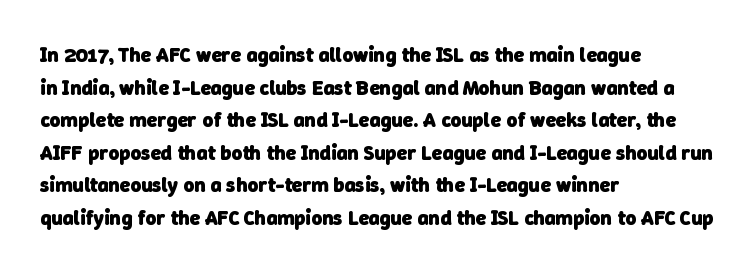
Just letters on the line, the space beneath them empty. If you measured baseline to baseline, you'd find a middling distance. As a designer I'd log this as weight 700, bold. This sample is left-justified, so line endings fall wherever the words run out. Inter-character spacing is left at the font's built-in metrics.
